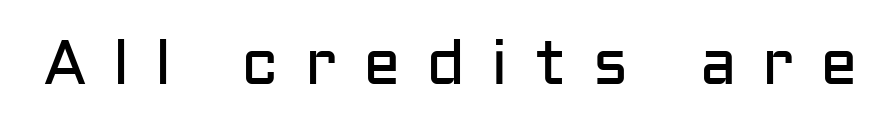
{"serif": "no", "italic": "no", "bold": "no", "weight": "regular", "width": "normal", "stroke_contrast": "low", "x_height": "medium", "monospaced": "no", "underline": "no", "letter_spacing": "wide", "letter_spacing_em": 0.41, "glyph_px": 63}
